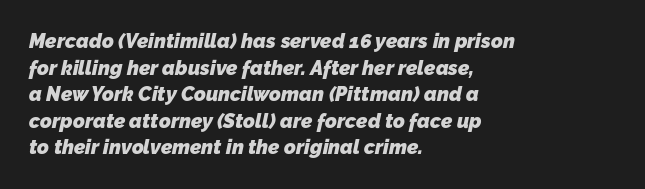
{"bold": "yes", "underline": "no", "align": "left", "line_spacing": "normal", "line_spacing_ratio": 1.33, "letter_spacing": "normal", "letter_spacing_em": 0.0, "glyph_px": 20}
